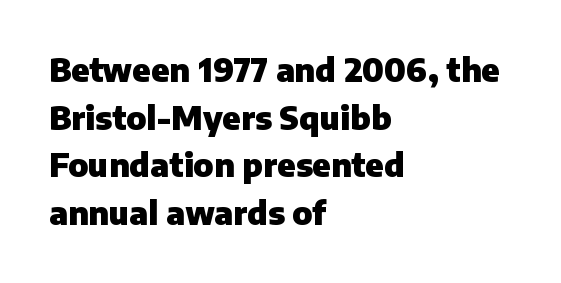
Q: Is the text bold? A: Yes.
Q: Is the text italic (slanted)? A: No, it is upright.
Q: Is the typeface a serif or a sans-serif typeface? A: Sans-serif.
Q: Is the text underlined? A: No.
Q: How is the paragraph aligned? A: Left-aligned.
Q: Is the spacing between letters normal or unusually wide? A: Normal.
Q: Is the spacing between lines tight, normal or loose? A: Normal.
Q: Width (condensed, normal, or wide)? A: Normal.
Q: Stroke contrast? A: Low.
Q: x-height? A: Medium.
Q: Monospaced? A: No.
